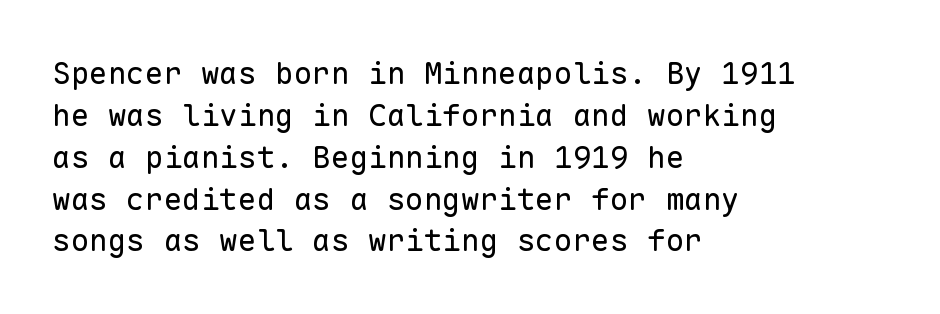
Evenly set lines give the paragraph a standard silhouette. This sample has the even, mechanical cadence of fixed-width lettering. Compared with a centered layout, this one pins lines to the left instead. The area under the type is left untouched. Every stem runs plumb, perpendicular to the baseline.
